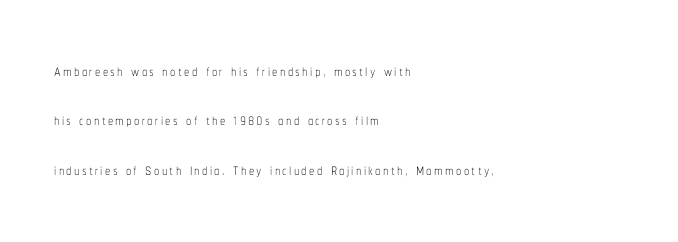
The image shows 21 px text type, upright; set left-aligned, loose line spacing (2.35x), not underlined.
